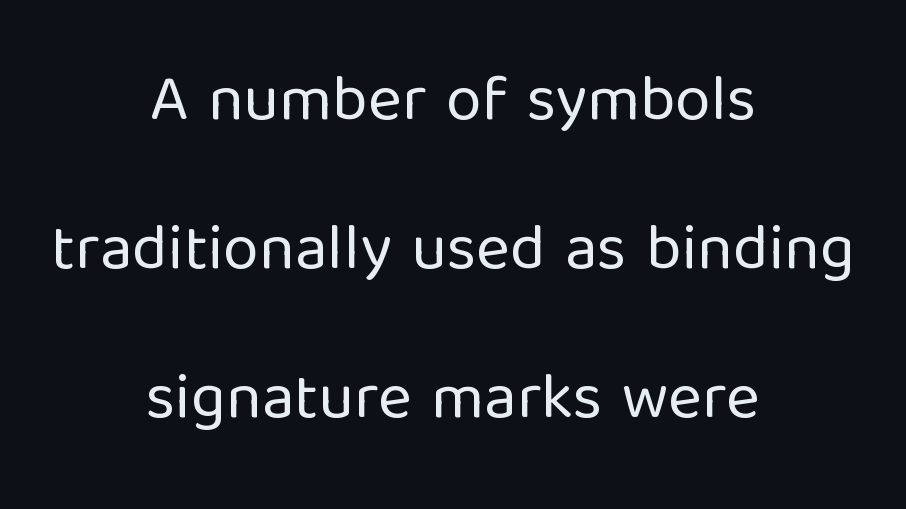
{"serif": "no", "italic": "no", "bold": "no", "weight": "regular", "width": "normal", "stroke_contrast": "low", "x_height": "medium", "monospaced": "no", "underline": "no", "align": "center", "line_spacing": "loose", "line_spacing_ratio": 2.29, "letter_spacing": "normal", "letter_spacing_em": 0.0, "glyph_px": 65}
